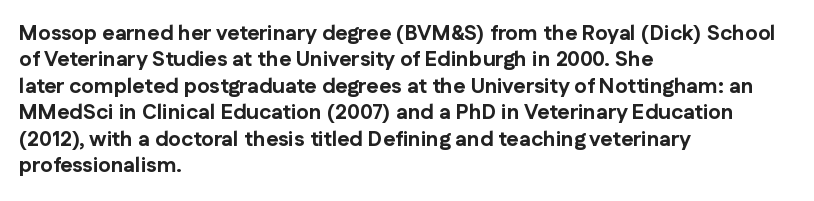
What weight is shown? A full bold with thick strokes. The lettering holds an erect, upright posture throughout. Plain, unruled lines of type. The rendering keeps characters at their native spacing. Leading: standard.
